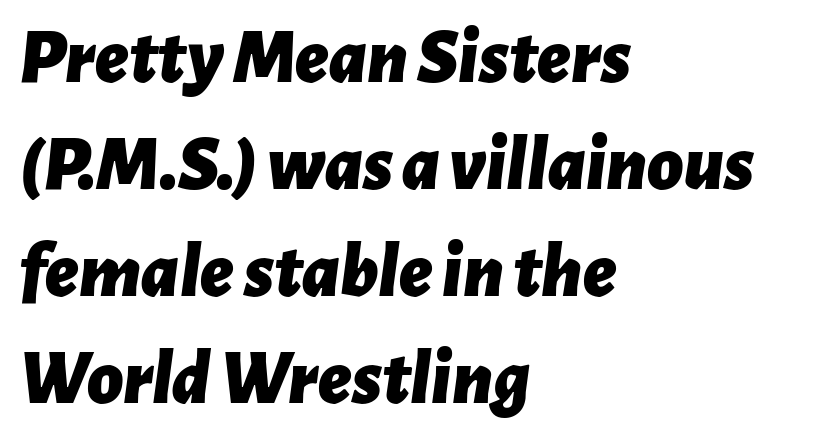
Q: Is the text bold? A: Yes.
Q: Is the text italic (slanted)? A: Yes, it leans right by about 7 degrees.
Q: Is the text underlined? A: No.
Q: How is the paragraph aligned? A: Left-aligned.
Q: Is the spacing between letters normal or unusually wide? A: Normal.
Q: Is the spacing between lines tight, normal or loose? A: Normal.
Q: Width (condensed, normal, or wide)? A: Normal.
Q: Stroke contrast? A: Low.
Q: x-height? A: Medium.
Q: Monospaced? A: No.
